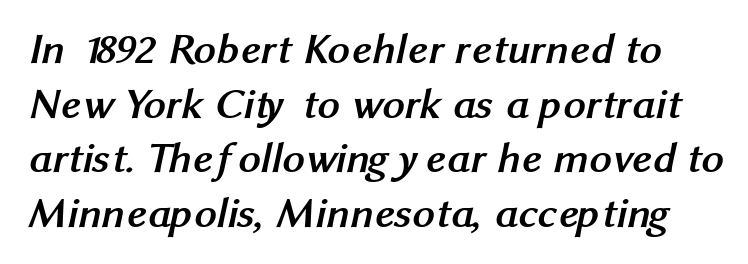
{"serif": "no", "bold": "yes", "weight": "semibold", "width": "normal", "stroke_contrast": "medium", "x_height": "medium", "monospaced": "no", "underline": "no", "line_spacing_ratio": 1.24, "letter_spacing": "normal", "letter_spacing_em": 0.0, "glyph_px": 44}
